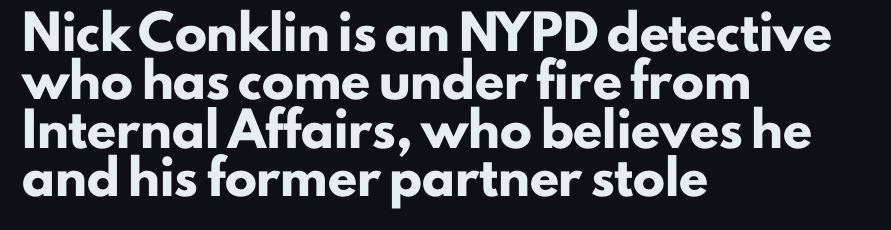
The image shows 32 px heavy sans-serif type, upright; set left-aligned, normal line spacing (1.51x), normal letter spacing, not underlined; low stroke contrast and a small x-height.
